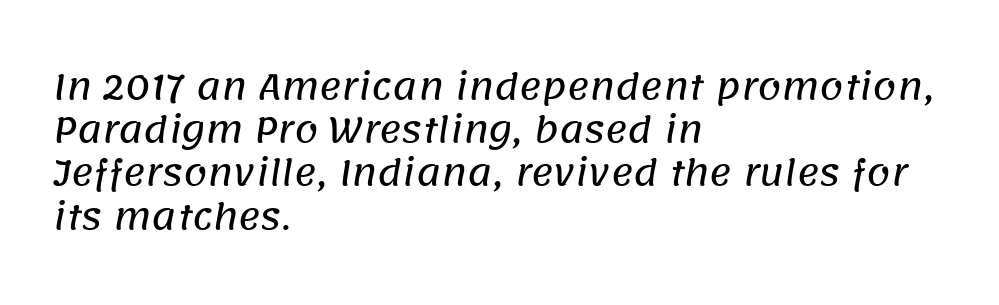
Compared with typical body copy, the letter spacing here is the same. Spacing verdict: proportional, widths tailored to each character. Is this a sans? Yes — the strokes have no serifs. Which margin do the lines hug? The left one — the right edge is uneven. Line spacing here is normal.
